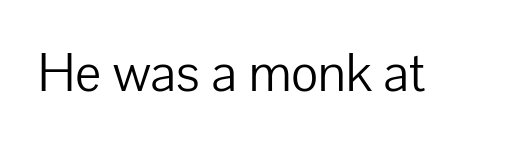
The image shows 55 px light sans-serif type, upright; set normal letter spacing, not underlined; low stroke contrast and a medium x-height.
